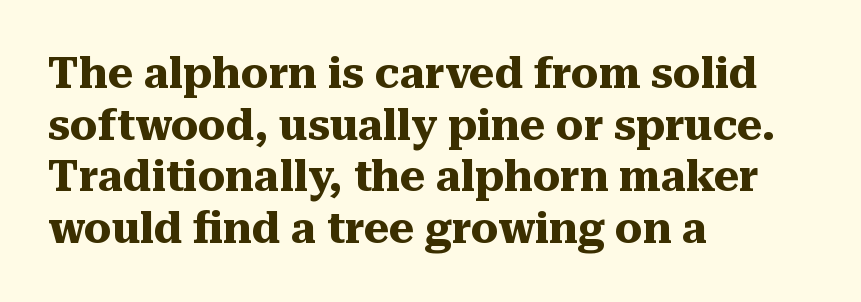
The image shows 43 px heavy serif type, upright; set left-aligned, line spacing 1.2x, normal letter spacing, not underlined; medium stroke contrast and a medium x-height.
